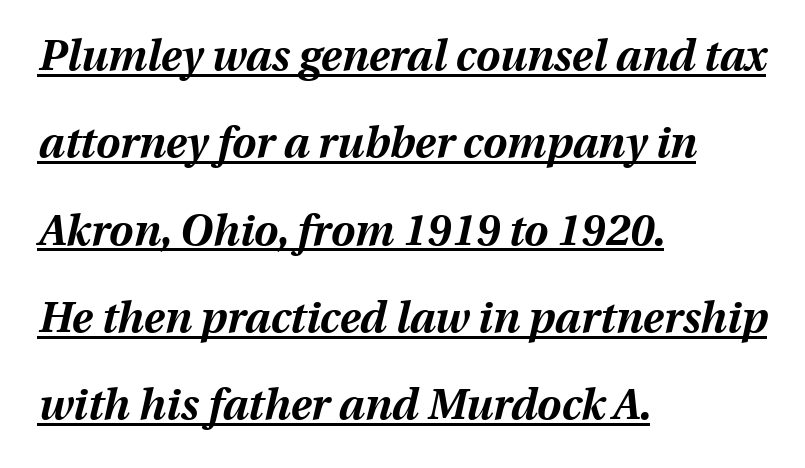
The passage shown is typed in a proportional face where columns would drift. Inter-character spacing is left at the font's built-in metrics. Set as a true bold cut, around the 700 mark. The passage is arranged the way most books set body copy — flush left. A typesetter would mark this as italic. The words here are underlined.
